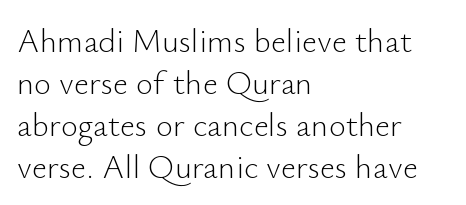
The image shows 33 px light sans-serif type, upright; set left-aligned, normal line spacing (1.27x), normal letter spacing, not underlined; low stroke contrast and a small x-height.
